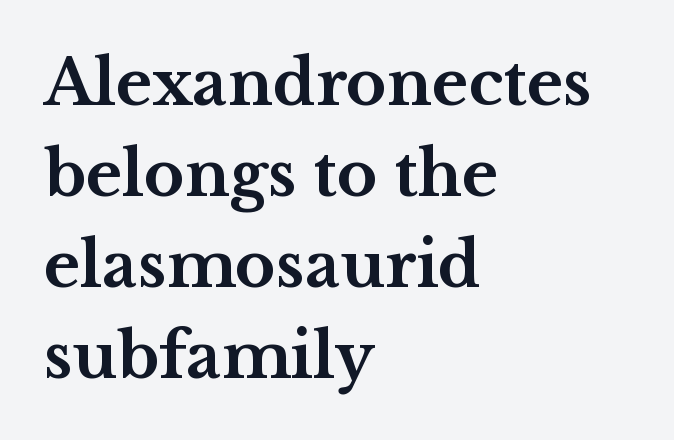
Q: Is the text bold? A: Yes.
Q: Is the text italic (slanted)? A: No, it is upright.
Q: Is the typeface a serif or a sans-serif typeface? A: Serif.
Q: Is the text underlined? A: No.
Q: How is the paragraph aligned? A: Left-aligned.
Q: Is the spacing between letters normal or unusually wide? A: Normal.
Q: Is the spacing between lines tight, normal or loose? A: Normal.
Q: Width (condensed, normal, or wide)? A: Wide.
Q: Stroke contrast? A: Medium.
Q: x-height? A: Medium.
Q: Monospaced? A: No.
